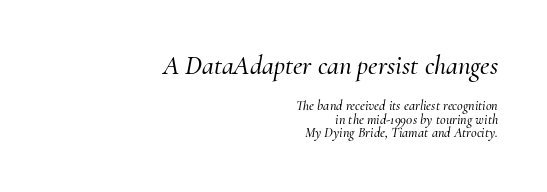
{"italic": "yes", "lean": "right", "slant_degrees": 10, "underline": "no", "align": "right", "line_spacing": "tight", "line_spacing_ratio": 0.98, "letter_spacing": "normal", "letter_spacing_em": 0.0, "larger_block": "first", "size_ratio": 1.93, "glyph_px": 27}
